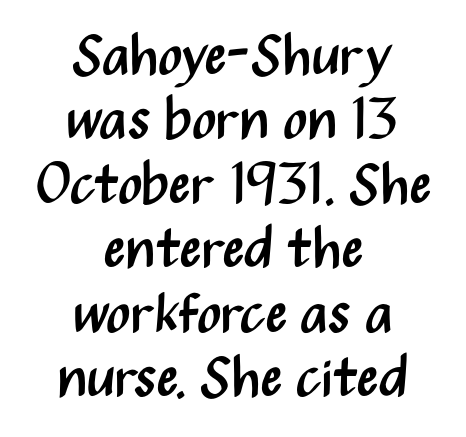
Q: Is the text bold? A: No.
Q: Is the text italic (slanted)? A: No, it is upright.
Q: Is the typeface a serif or a sans-serif typeface? A: Sans-serif.
Q: Is the text underlined? A: No.
Q: How is the paragraph aligned? A: Centered.
Q: Is the spacing between letters normal or unusually wide? A: Normal.
Q: Is the spacing between lines tight, normal or loose? A: Tight.
Q: Width (condensed, normal, or wide)? A: Condensed.
Q: Stroke contrast? A: Medium.
Q: x-height? A: Medium.
Q: Monospaced? A: No.
